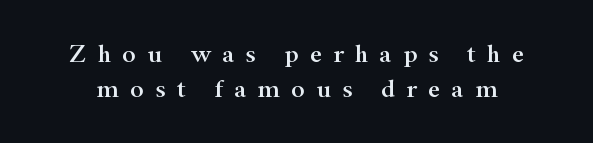
Q: Is the text italic (slanted)? A: No, it is upright.
Q: Is the text underlined? A: No.
Q: Is the spacing between letters normal or unusually wide? A: Unusually wide.
Q: Is the spacing between lines tight, normal or loose? A: Normal.
